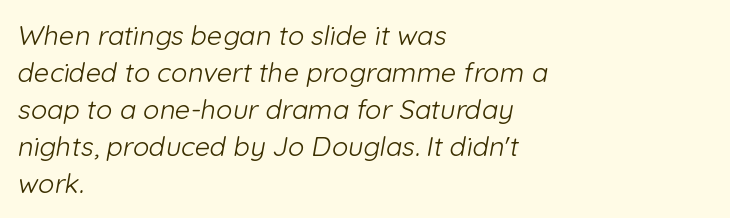
{"bold": "no", "underline": "no", "align": "left", "line_spacing": "normal", "line_spacing_ratio": 1.37, "letter_spacing": "normal", "letter_spacing_em": 0.0, "glyph_px": 27}
